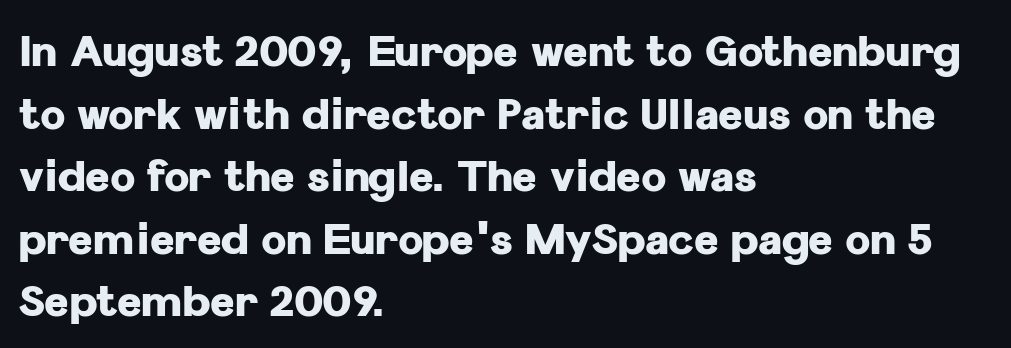
Is this a fixed-width face? No — the glyphs have proportional, varying widths. The leading is moderate, giving the passage an even texture. The designer went with a sans here, leaving each stem footless. Style check: upright. The line texture is even and compact thanks to regular tracking. Anything drawn beneath the words? Only blank space.
